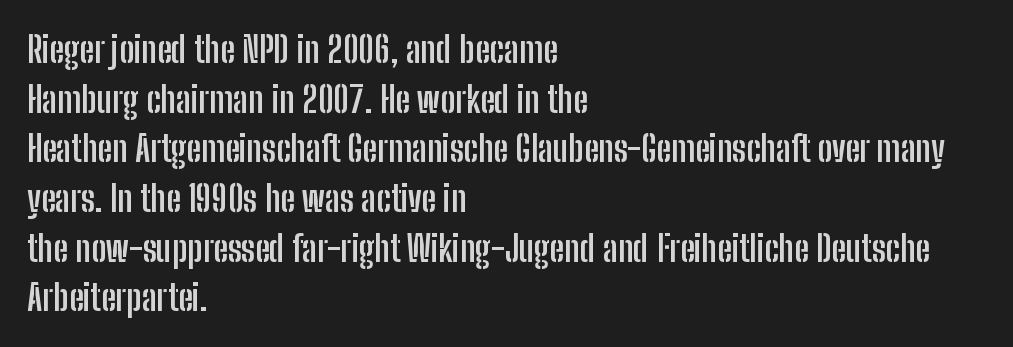
The image shows 36 px semibold, condensed sans-serif type, upright; set left-aligned, normal line spacing (1.38x), normal letter spacing, not underlined; low stroke contrast and a medium x-height.
